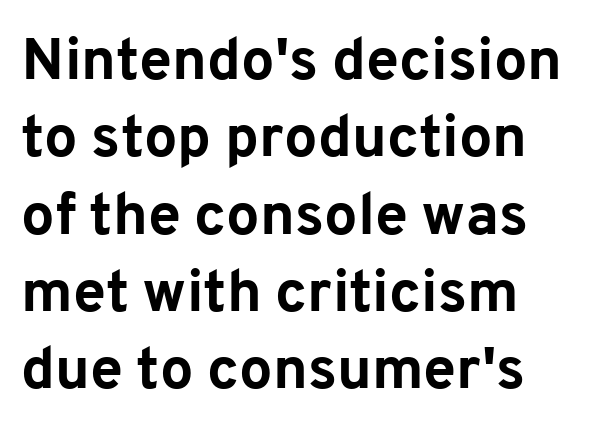
The image shows 59 px bold sans-serif type, upright; set left-aligned, normal line spacing (1.31x), normal letter spacing, not underlined; low stroke contrast and a medium x-height.
